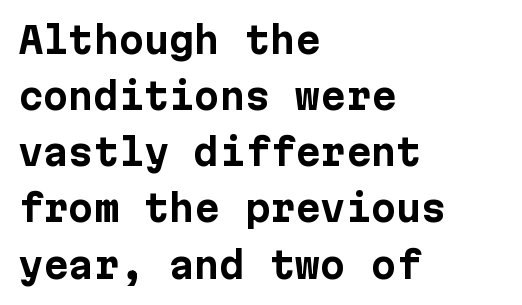
A sans-serif font was chosen for this passage. One glance says typical: line gaps are just what's usual. Posture: straight, roman, zero tilt. Rule under the text: the space is simply empty. The typesetter chose a ragged-right arrangement here.
